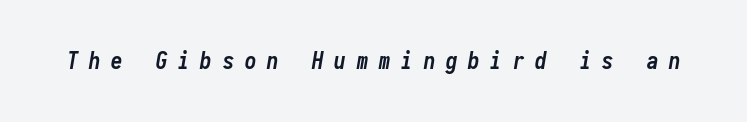
Inter-character spacing is expanded well beyond the font's built-in metrics. Every character sits at an angle, as italics do. Letters rest on an invisible, unmarked baseline. Plenty of ink on the page — the face is bold.
